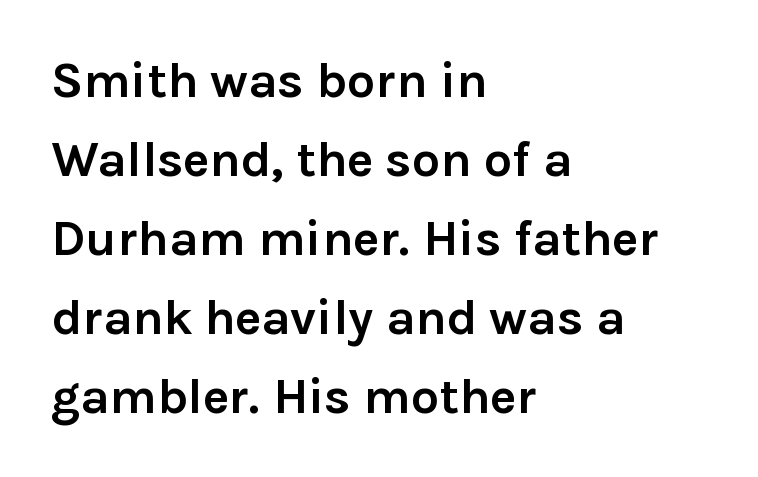
The image shows 50 px semibold sans-serif type, upright; set left-aligned, normal line spacing (1.58x), normal letter spacing, not underlined; a medium x-height.
